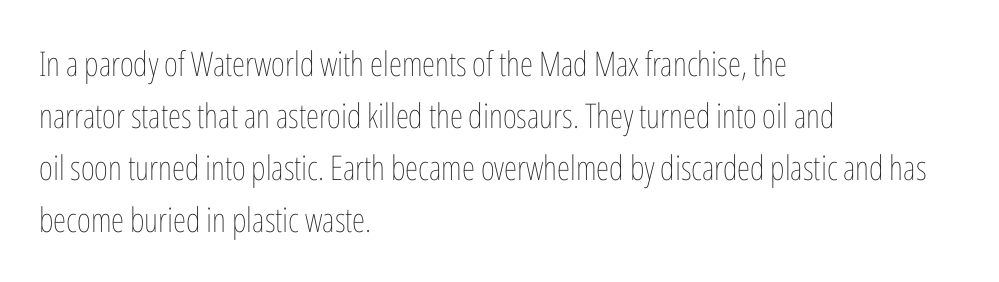
The image shows 34 px thin, condensed type, upright; set left-aligned, normal line spacing (1.53x), normal letter spacing, not underlined; low stroke contrast and a medium x-height.
